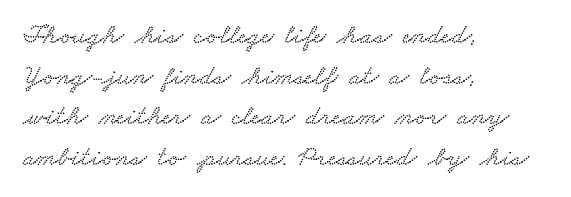
The image shows 28 px wide serif type; set left-aligned, normal line spacing (1.45x), normal letter spacing, not underlined; low stroke contrast and a small x-height.
